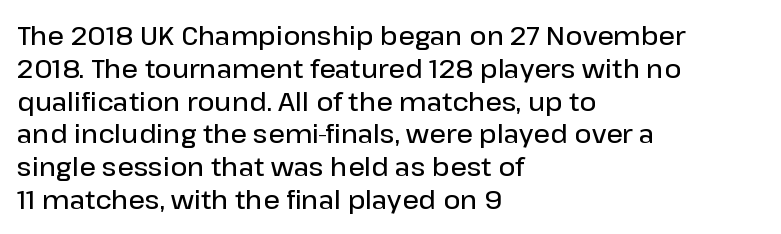
Typesetter's note: demi weight, one step under bold. Casual observation: everything's shoved over to the left. Words float on clear page, feet unadorned. The type sits square on the baseline with zero lean. Evenly set lines give the paragraph a standard silhouette. No extra tracking has been applied to these lines.
